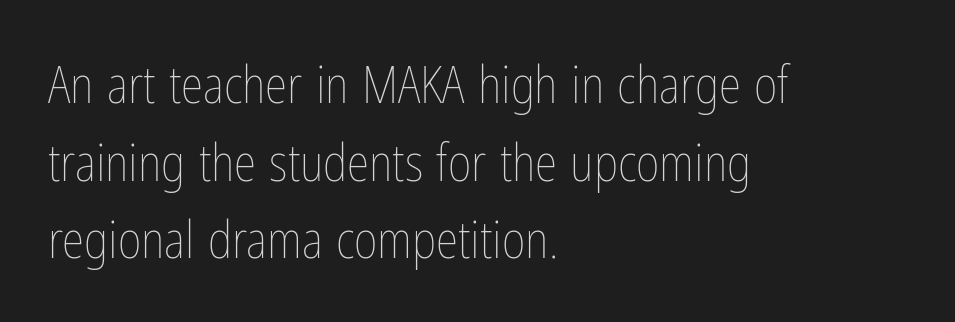
The image shows 51 px thin, condensed type, upright; set left-aligned, normal line spacing (1.52x), normal letter spacing, not underlined; low stroke contrast and a medium x-height.
